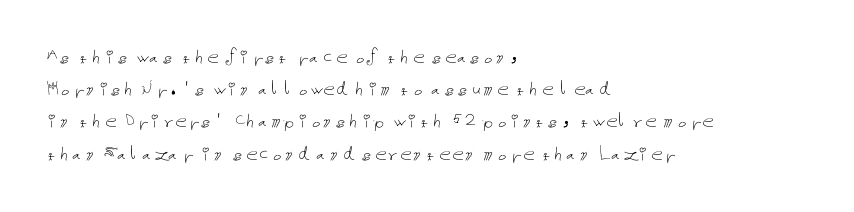
Regarding leading, the lines here are spaced in the standard way. The setting favours the left margin, as ordinary paragraphs usually do. The typeface has the unassuming heft of standard copy or less. The tracking reads as untouched default to a designer's eye. Type without underlining. Vertical strokes here are truly vertical.
